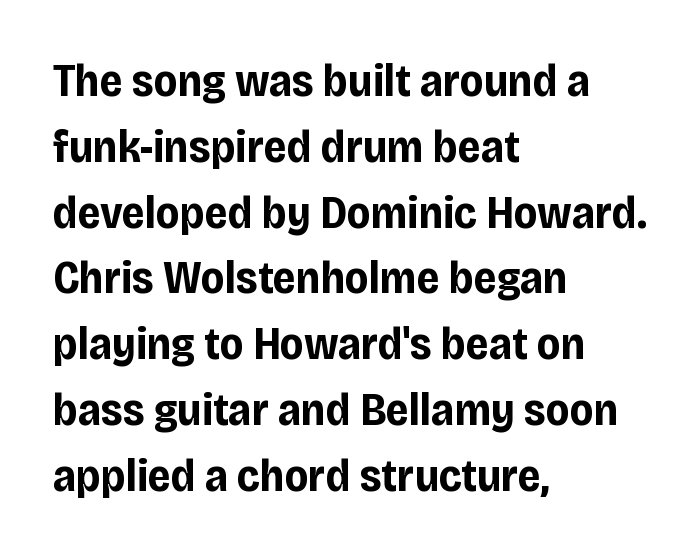
The image shows 46 px bold, condensed sans-serif type, upright; set left-aligned, normal line spacing (1.43x), normal letter spacing, not underlined; low stroke contrast and a large x-height.
